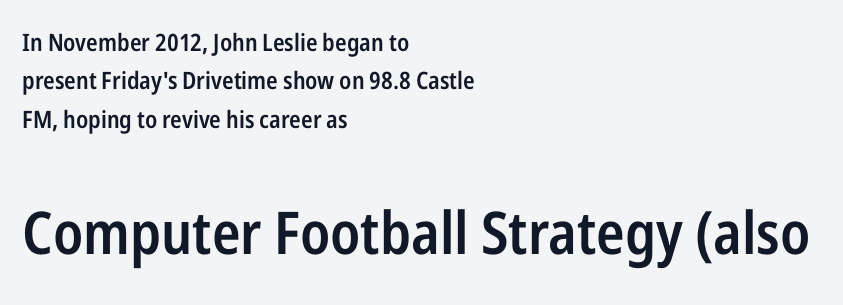
Q: Is the text bold? A: Semi-bold.
Q: Is the text italic (slanted)? A: No, it is upright.
Q: Is the typeface a serif or a sans-serif typeface? A: Sans-serif.
Q: Is the text underlined? A: No.
Q: How is the paragraph aligned? A: Left-aligned.
Q: Is the spacing between letters normal or unusually wide? A: Normal.
Q: Is the spacing between lines tight, normal or loose? A: Normal.
Q: Which block of text is set in a larger size, the first (top) or the second (bottom)? A: The second (bottom) one.
Q: Width (condensed, normal, or wide)? A: Condensed.
Q: Stroke contrast? A: Low.
Q: x-height? A: Medium.
Q: Monospaced? A: No.
